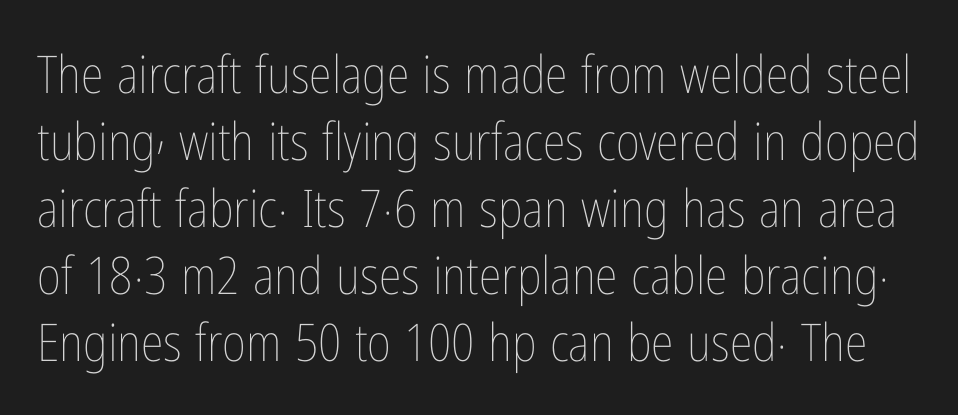
{"italic": "no", "bold": "no", "weight": "thin", "width": "condensed", "stroke_contrast": "low", "x_height": "medium", "monospaced": "no", "underline": "no", "line_spacing": "normal", "line_spacing_ratio": 1.29, "letter_spacing": "normal", "letter_spacing_em": 0.0, "glyph_px": 52}
